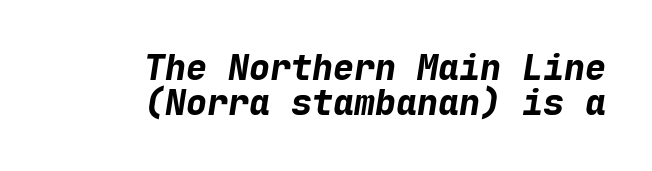
Compared with an ordinary text face, these strokes are far heavier — a full bold. The passage shown has conventional tracking throughout. The passage shown is typed in a monospace face where columns stay perfectly aligned. The specimen reads as italic at a glance.
